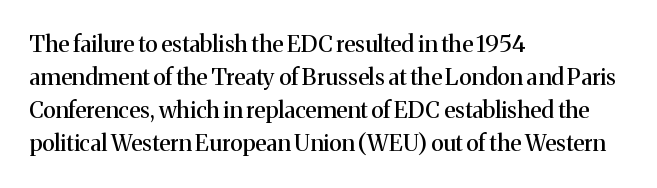
Q: Is the text italic (slanted)? A: No, it is upright.
Q: Is the text underlined? A: No.
Q: How is the paragraph aligned? A: Left-aligned.
Q: Is the spacing between letters normal or unusually wide? A: Normal.
Q: Is the spacing between lines tight, normal or loose? A: Normal.
